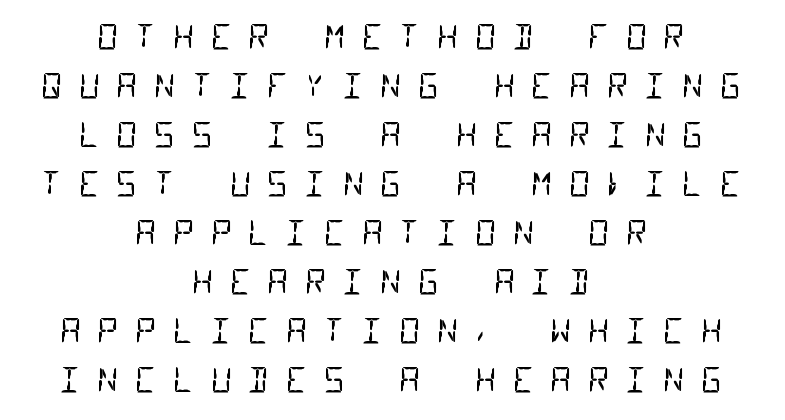
The image shows 34 px regular-weight, condensed sans-serif type, monospaced; set centered, normal line spacing (1.44x), unusually wide letter spacing (+0.46 em), not underlined; low stroke contrast and a large x-height.
